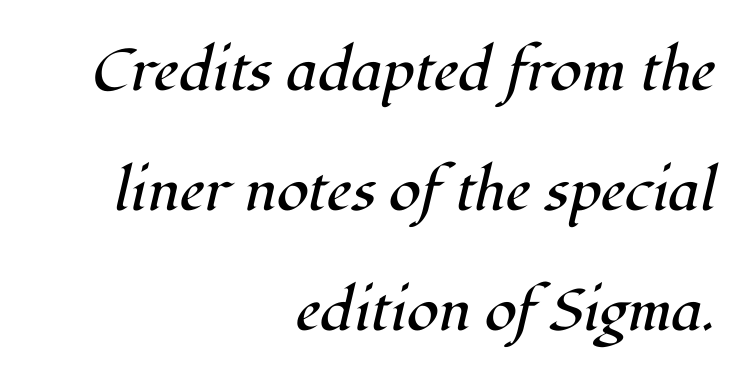
Q: Is the text bold? A: No.
Q: Is the text italic (slanted)? A: Yes, it leans right by about 12 degrees.
Q: Is the typeface a serif or a sans-serif typeface? A: Serif.
Q: Is the text underlined? A: No.
Q: How is the paragraph aligned? A: Right-aligned.
Q: Is the spacing between letters normal or unusually wide? A: Normal.
Q: Is the spacing between lines tight, normal or loose? A: Loose.
Q: Width (condensed, normal, or wide)? A: Normal.
Q: Stroke contrast? A: High.
Q: x-height? A: Medium.
Q: Monospaced? A: No.
